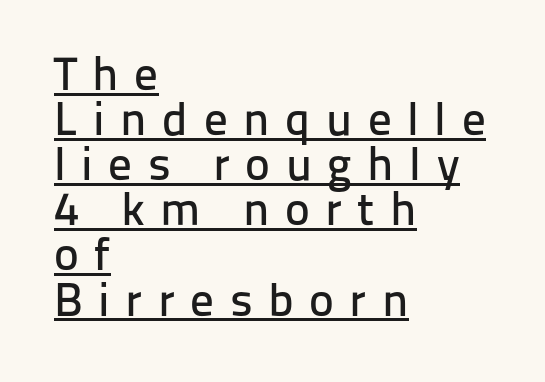
The face used here is proportionally spaced, like ordinary book or web type. The type is letterspaced generously, with wide tracking. Baseline-to-baseline distance is barely more than the letter height. Letterform terminals end flat and unadorned throughout the passage. Casual observation: everything's shoved over to the left. Ordinary non-slanted type is in use.
